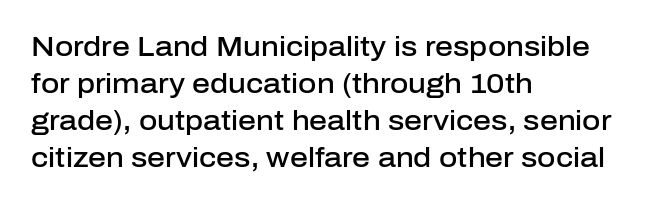
{"serif": "no", "italic": "no", "bold": "semi", "weight": "semibold", "width": "normal", "stroke_contrast": "low", "x_height": "medium", "monospaced": "no", "underline": "no", "align": "left", "line_spacing": "normal", "line_spacing_ratio": 1.32, "letter_spacing": "normal", "letter_spacing_em": 0.0, "glyph_px": 28}
